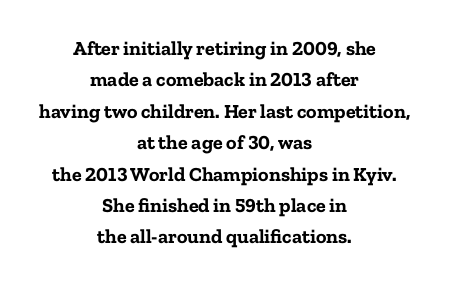
{"italic": "no", "bold": "yes", "underline": "no", "align": "center", "line_spacing": "normal", "line_spacing_ratio": 1.57, "letter_spacing": "normal", "letter_spacing_em": 0.0, "glyph_px": 20}
